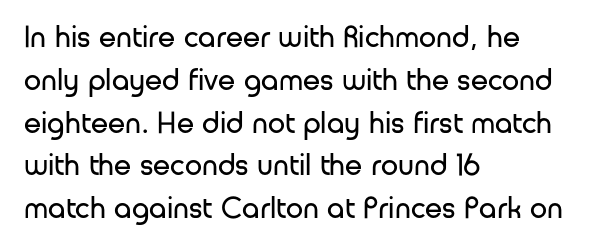
Short note: letters normally spaced. Leftover space on each line is placed entirely after the last word. Font category for this specimen: sans-serif. Think standard paragraph weight, or any step lighter than that.
